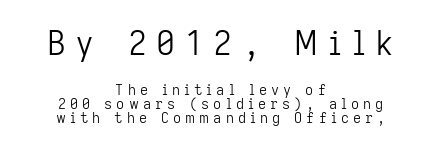
Q: Is the text bold? A: No.
Q: Is the text italic (slanted)? A: No, it is upright.
Q: Is the typeface a serif or a sans-serif typeface? A: Sans-serif.
Q: Is the text underlined? A: No.
Q: How is the paragraph aligned? A: Centered.
Q: Is the spacing between letters normal or unusually wide? A: Unusually wide.
Q: Is the spacing between lines tight, normal or loose? A: Tight.
Q: Which block of text is set in a larger size, the first (top) or the second (bottom)? A: The first (top) one.
Q: Width (condensed, normal, or wide)? A: Normal.
Q: Stroke contrast? A: Low.
Q: x-height? A: Medium.
Q: Monospaced? A: No.
